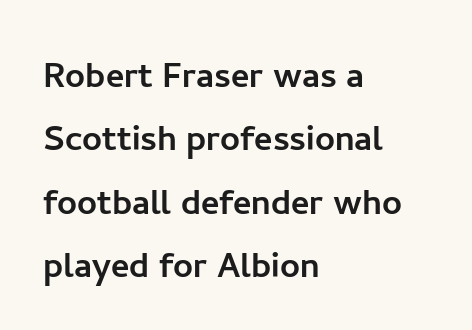
Type style note: lacks serifs. Short note: letters normally spaced. The rendering uses a moderate line-height, typical for paragraphs. When letters stand straight like this, we call the style roman or upright.
